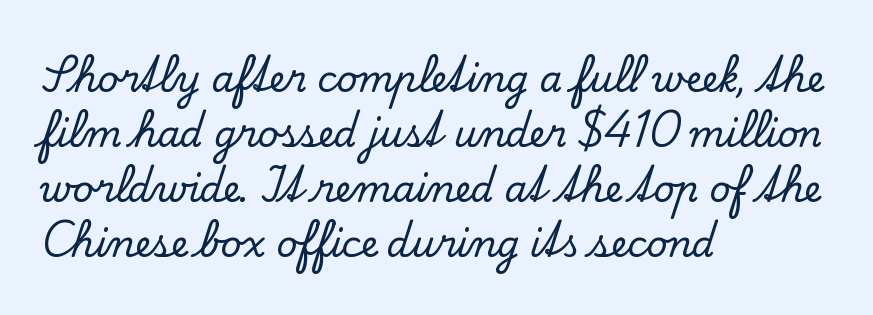
Q: Is the text italic (slanted)? A: Yes.
Q: Is the typeface a serif or a sans-serif typeface? A: Serif.
Q: Is the text underlined? A: No.
Q: How is the paragraph aligned? A: Left-aligned.
Q: Is the spacing between letters normal or unusually wide? A: Normal.
Q: Is the spacing between lines tight, normal or loose? A: Normal.
Q: Width (condensed, normal, or wide)? A: Normal.
Q: Stroke contrast? A: Low.
Q: x-height? A: Small.
Q: Monospaced? A: No.
